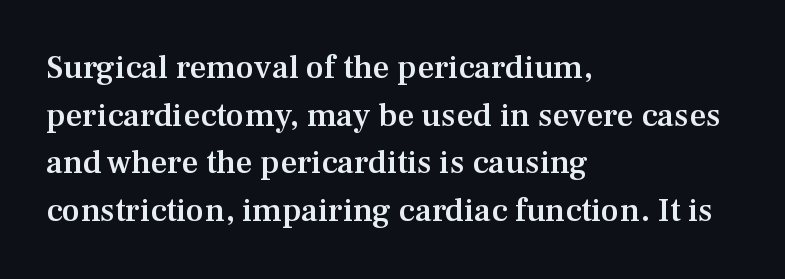
{"serif": "yes", "italic": "no", "bold": "semi", "weight": "semibold", "width": "normal", "stroke_contrast": "medium", "x_height": "medium", "monospaced": "no", "underline": "no", "align": "left", "line_spacing": "normal", "line_spacing_ratio": 1.44, "letter_spacing": "normal", "letter_spacing_em": 0.0, "glyph_px": 33}
